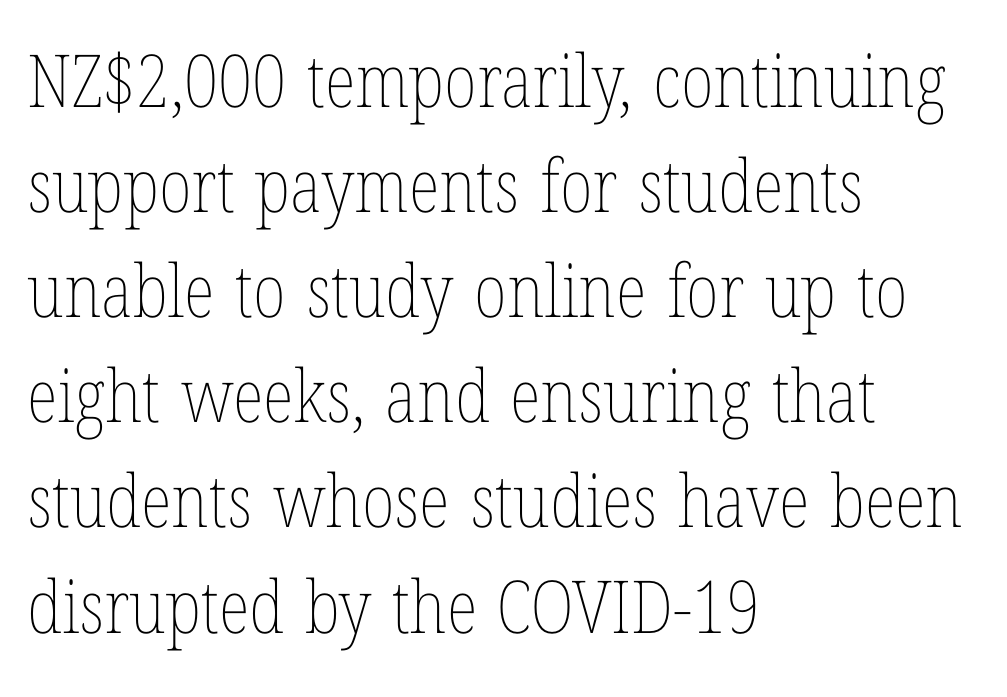
The image shows 73 px thin, condensed type, upright; set left-aligned, normal line spacing (1.44x), normal letter spacing, not underlined; low stroke contrast and a medium x-height.
